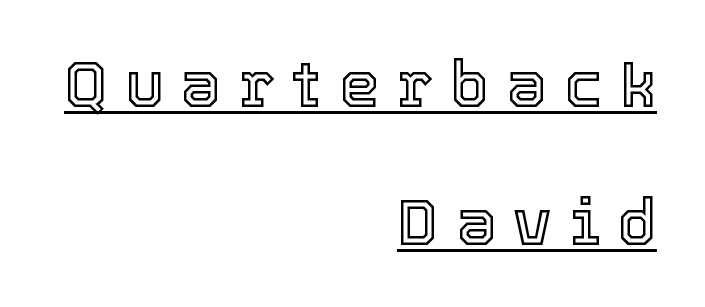
Q: Is the text italic (slanted)? A: No, it is upright.
Q: Is the text underlined? A: Yes.
Q: How is the paragraph aligned? A: Right-aligned.
Q: Is the spacing between letters normal or unusually wide? A: Unusually wide.
Q: Is the spacing between lines tight, normal or loose? A: Loose.
Q: Width (condensed, normal, or wide)? A: Normal.
Q: x-height? A: Medium.
Q: Monospaced? A: No.
